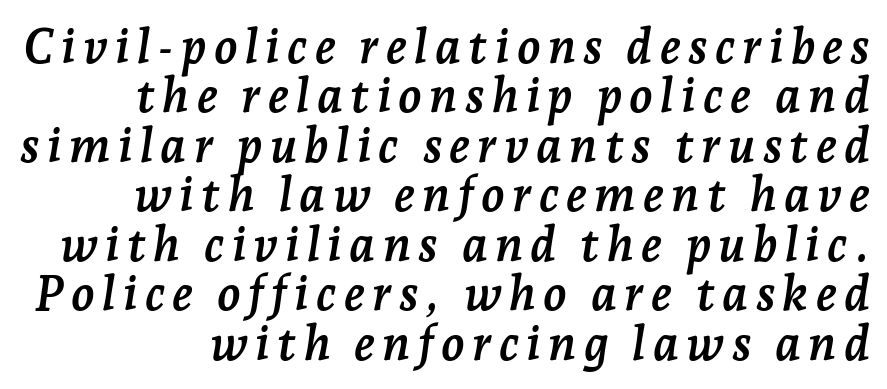
Q: Is the text bold? A: Yes.
Q: Is the text italic (slanted)? A: Yes, it leans right by about 7 degrees.
Q: Is the typeface a serif or a sans-serif typeface? A: Serif.
Q: Is the text underlined? A: No.
Q: Is the spacing between lines tight, normal or loose? A: Tight.
Q: Width (condensed, normal, or wide)? A: Normal.
Q: Stroke contrast? A: Low.
Q: x-height? A: Medium.
Q: Monospaced? A: No.
